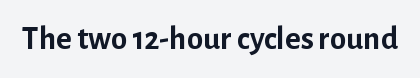
{"serif": "no", "italic": "no", "bold": "yes", "weight": "semibold", "width": "normal", "stroke_contrast": "low", "x_height": "medium", "monospaced": "no", "underline": "no", "letter_spacing": "normal", "letter_spacing_em": 0.0, "glyph_px": 33}
